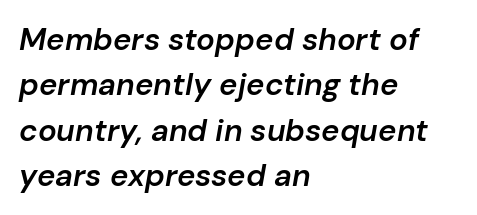
{"italic": "yes", "lean": "right", "slant_degrees": 10, "bold": "semi", "weight": "semibold", "width": "normal", "stroke_contrast": "low", "x_height": "medium", "monospaced": "no", "underline": "no", "align": "left", "line_spacing": "normal", "line_spacing_ratio": 1.46, "letter_spacing": "normal", "letter_spacing_em": 0.0, "glyph_px": 31}
